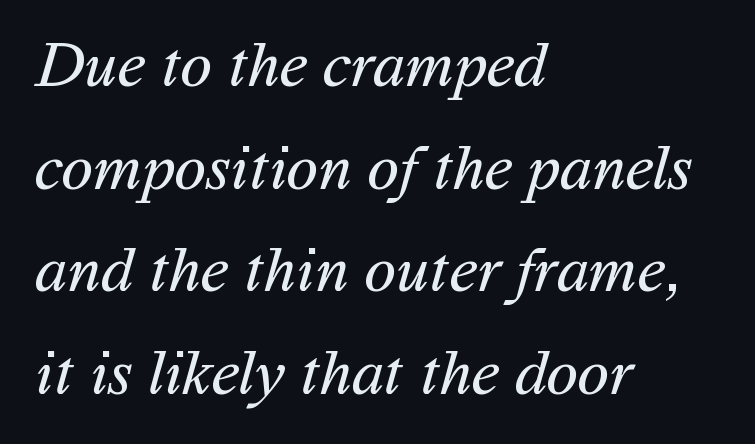
Q: Is the text bold? A: No.
Q: Is the typeface a serif or a sans-serif typeface? A: Sans-serif.
Q: Is the text underlined? A: No.
Q: How is the paragraph aligned? A: Left-aligned.
Q: Is the spacing between letters normal or unusually wide? A: Normal.
Q: Is the spacing between lines tight, normal or loose? A: Normal.
Q: Width (condensed, normal, or wide)? A: Normal.
Q: Stroke contrast? A: Medium.
Q: x-height? A: Medium.
Q: Monospaced? A: No.
